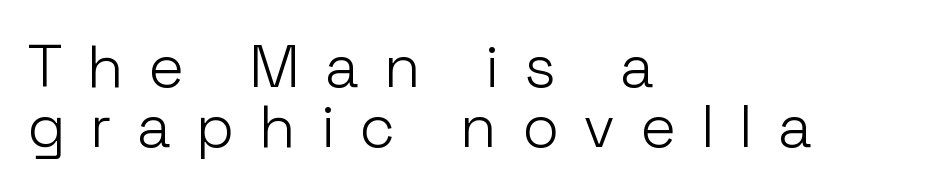
Q: Is the text bold? A: No.
Q: Is the text italic (slanted)? A: No, it is upright.
Q: Is the typeface a serif or a sans-serif typeface? A: Sans-serif.
Q: Is the text underlined? A: No.
Q: How is the paragraph aligned? A: Left-aligned.
Q: Is the spacing between letters normal or unusually wide? A: Unusually wide.
Q: Is the spacing between lines tight, normal or loose? A: Tight.
Q: Width (condensed, normal, or wide)? A: Normal.
Q: Stroke contrast? A: Low.
Q: x-height? A: Medium.
Q: Monospaced? A: No.
